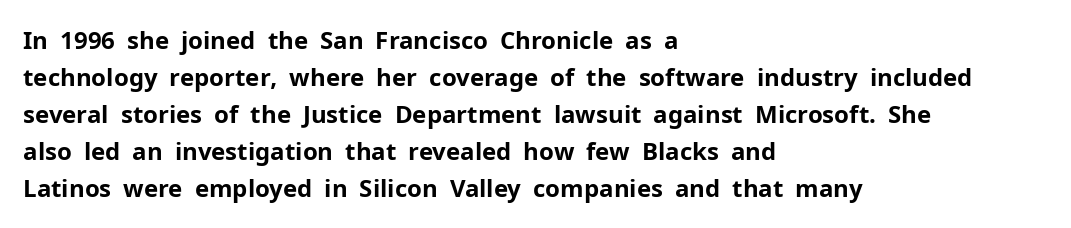
The image shows 24 px bold type, upright; set left-aligned, normal line spacing (1.54x), normal letter spacing, not underlined.
